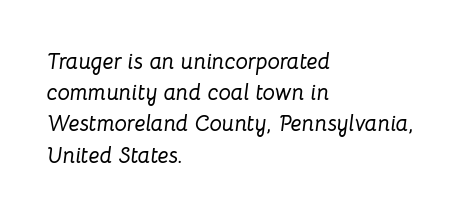
Q: Is the text italic (slanted)? A: Yes, it leans right by about 8 degrees.
Q: Is the text underlined? A: No.
Q: How is the paragraph aligned? A: Left-aligned.
Q: Is the spacing between letters normal or unusually wide? A: Normal.
Q: Is the spacing between lines tight, normal or loose? A: Normal.
